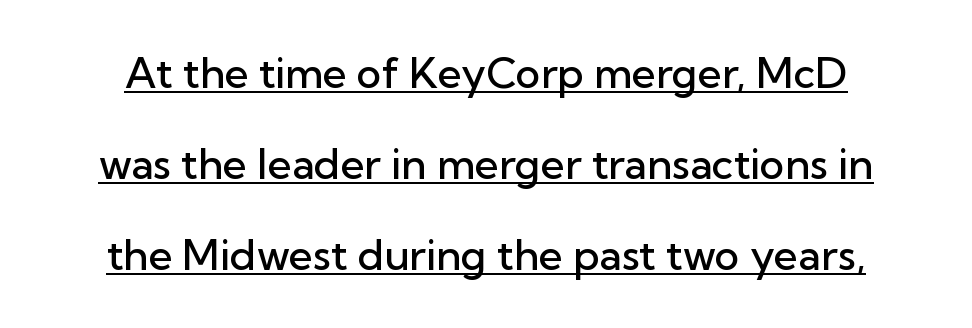
Inter-character spacing is left at the font's built-in metrics. Unlike a traditional serif, this face leaves its strokes unadorned. The sample's only ornament is a line tracing under the words. Vertical spacing — loose. On the weight axis this lands at semibold, roughly 600.
